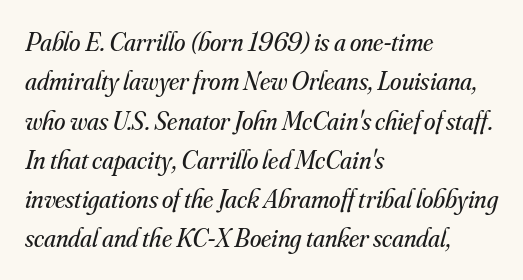
{"italic": "yes", "lean": "right", "slant_degrees": 16, "bold": "no", "underline": "no", "align": "left", "line_spacing": "normal", "line_spacing_ratio": 1.51, "letter_spacing": "normal", "letter_spacing_em": 0.0, "glyph_px": 26}
